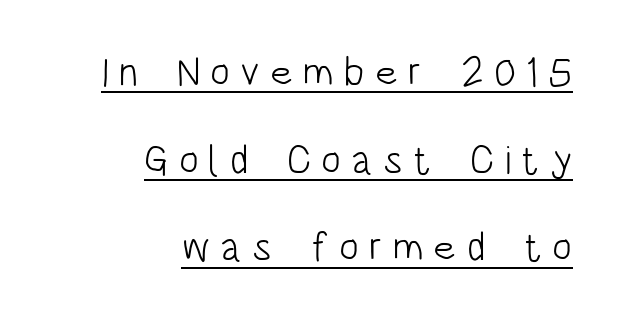
The image shows 41 px light, condensed sans-serif type, upright; set right-aligned, loose line spacing (2.14x), unusually wide letter spacing (+0.25 em), underlined; low stroke contrast and a large x-height.
